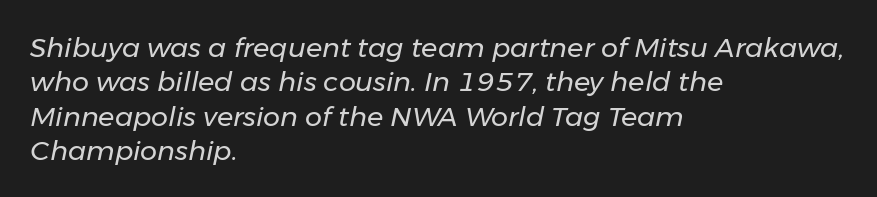
The image shows 27 px text type, italic (leaning right); set left-aligned, normal line spacing (1.27x), normal letter spacing, not underlined.
